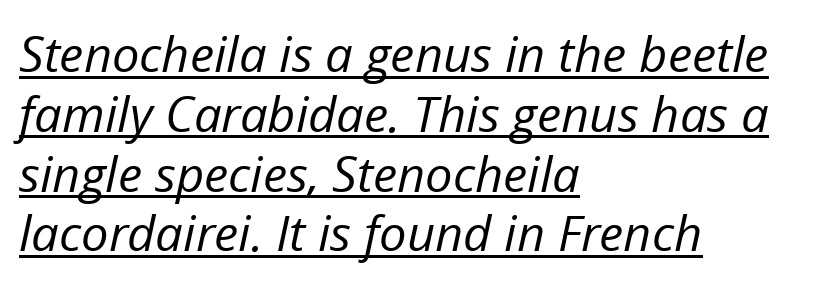
The image shows 49 px regular-weight type, italic (leaning right); set left-aligned, line spacing 1.22x, normal letter spacing, underlined; low stroke contrast and a medium x-height.
